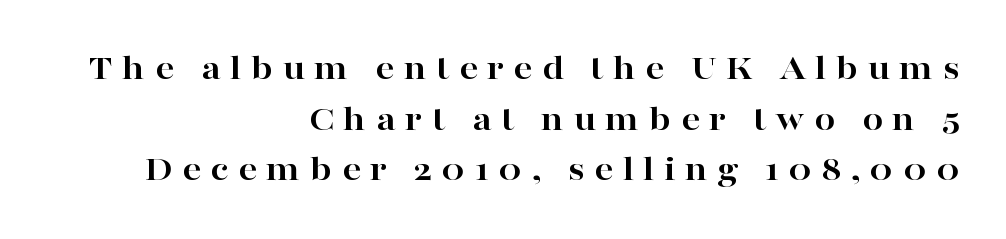
Q: Is the text bold? A: Yes.
Q: Is the text italic (slanted)? A: No, it is upright.
Q: Is the typeface a serif or a sans-serif typeface? A: Serif.
Q: Is the text underlined? A: No.
Q: How is the paragraph aligned? A: Right-aligned.
Q: Is the spacing between letters normal or unusually wide? A: Unusually wide.
Q: Is the spacing between lines tight, normal or loose? A: Normal.
Q: Width (condensed, normal, or wide)? A: Wide.
Q: Stroke contrast? A: High.
Q: x-height? A: Medium.
Q: Monospaced? A: No.
